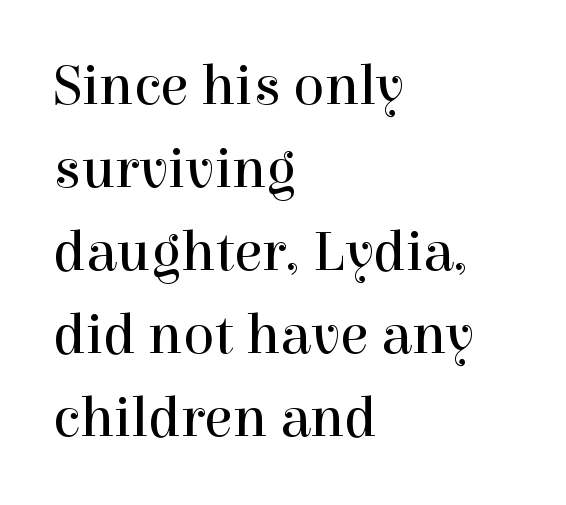
A student would call this left alignment; a typographer would say flush left, rag right. Weight: not bold — regular or lighter. This sample keeps an unexceptional amount of space between lines. The type sits square on the baseline with zero lean. This is serif lettering, the kind often seen in printed books. You could not count columns in this text — the font is proportionally spaced.
